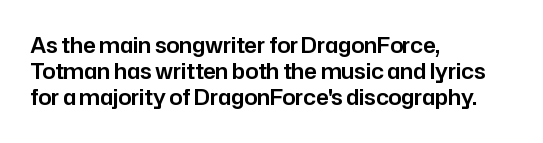
The image shows 21 px text type, upright; set left-aligned, line spacing 1.24x, normal letter spacing, not underlined.
